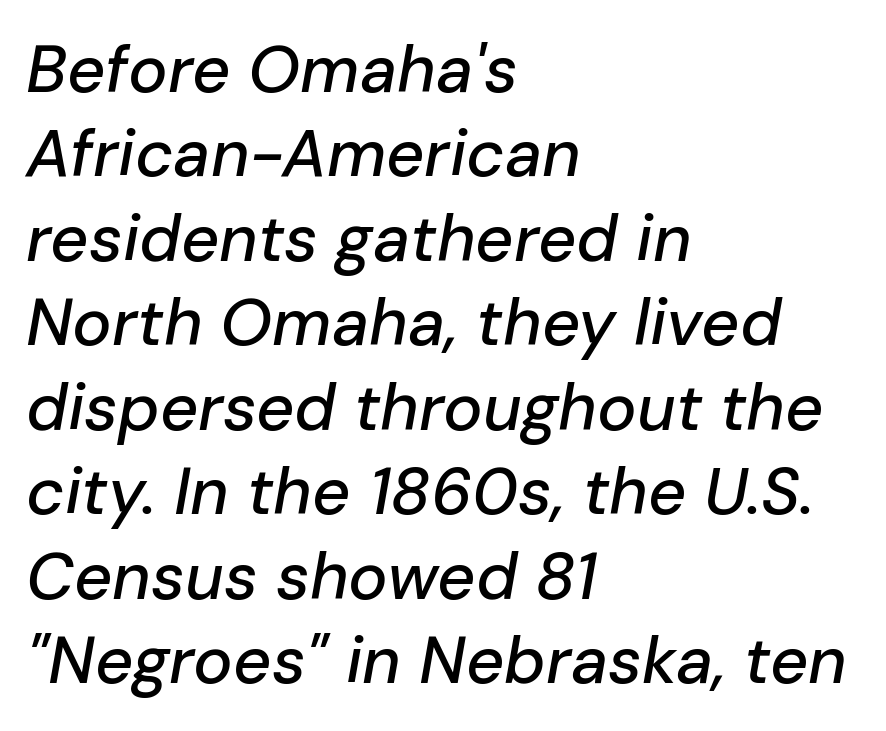
Q: Is the text italic (slanted)? A: Yes, it leans right by about 10 degrees.
Q: Is the text underlined? A: No.
Q: How is the paragraph aligned? A: Left-aligned.
Q: Is the spacing between letters normal or unusually wide? A: Normal.
Q: Is the spacing between lines tight, normal or loose? A: Normal.
Q: Width (condensed, normal, or wide)? A: Normal.
Q: Stroke contrast? A: Low.
Q: x-height? A: Medium.
Q: Monospaced? A: No.
